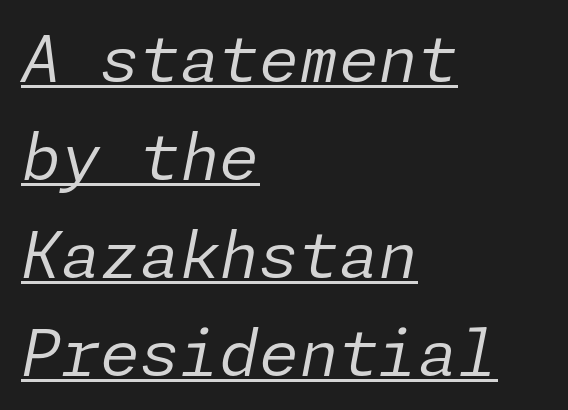
Q: Is the text bold? A: No.
Q: Is the text italic (slanted)? A: Yes, it leans right by about 11 degrees.
Q: Is the text underlined? A: Yes.
Q: How is the paragraph aligned? A: Left-aligned.
Q: Is the spacing between letters normal or unusually wide? A: Normal.
Q: Is the spacing between lines tight, normal or loose? A: Normal.
Q: Width (condensed, normal, or wide)? A: Normal.
Q: Stroke contrast? A: Low.
Q: x-height? A: Medium.
